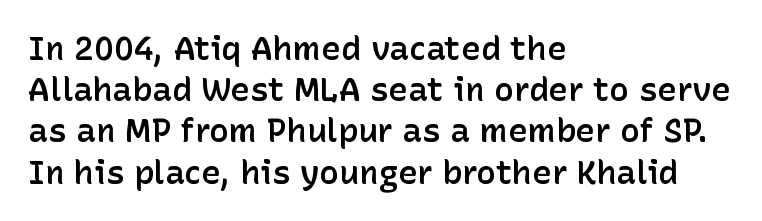
The image shows 33 px semibold sans-serif type, upright; set left-aligned, normal line spacing (1.25x), normal letter spacing, not underlined; low stroke contrast and a medium x-height.
